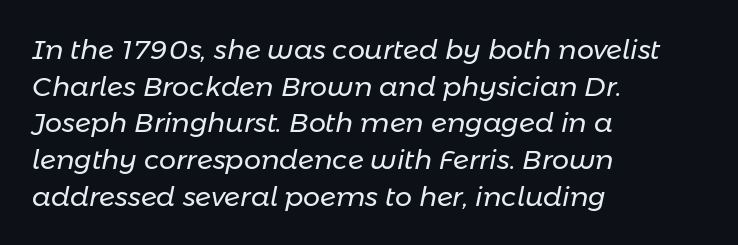
The image shows 27 px text type, italic (leaning right); set left-aligned, normal line spacing (1.36x), normal letter spacing, not underlined.
